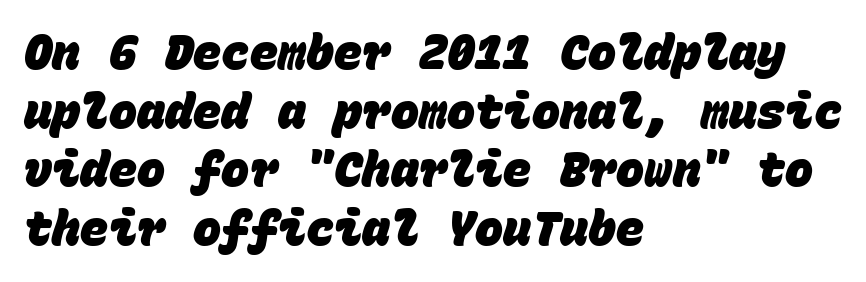
{"serif": "no", "bold": "yes", "weight": "heavy", "width": "normal", "stroke_contrast": "low", "x_height": "large", "monospaced": "yes", "underline": "no", "align": "left", "line_spacing": "normal", "line_spacing_ratio": 1.25, "letter_spacing": "normal", "letter_spacing_em": 0.0, "glyph_px": 47}
